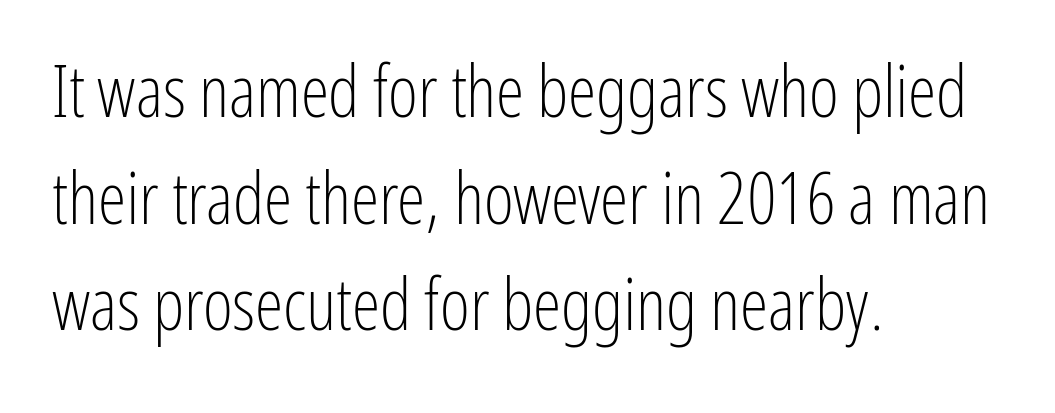
The image shows 72 px light, condensed sans-serif type, upright; set left-aligned, normal line spacing (1.48x), normal letter spacing, not underlined; low stroke contrast and a medium x-height.
